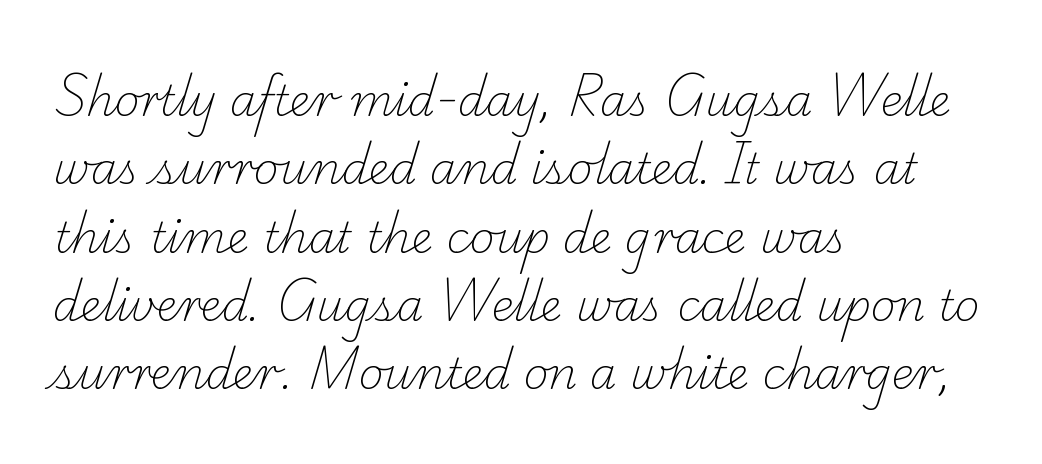
The compositor pushed each line to the left boundary. Proportional: the letters do not fall into vertical columns. You could call the tracking neutral — neither tight nor loose. Any mark beneath the type? The region is blank.
